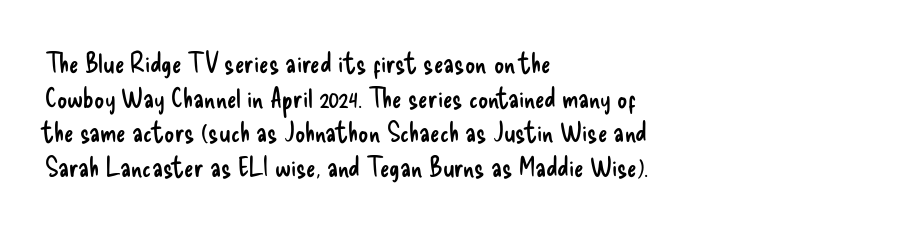
The image shows 28 px regular-weight, condensed sans-serif type, upright; set left-aligned, line spacing 1.24x, normal letter spacing, not underlined; low stroke contrast and a small x-height.
